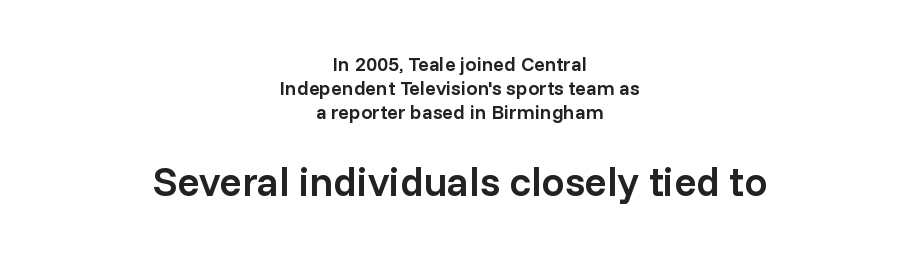
If you drew a line through each stem, it would be perfectly vertical. The characters display no serif detailing; their extremities are plain. Notice how the passage keeps no hard edge, just a central spine. Descenders hang freely into open space.
